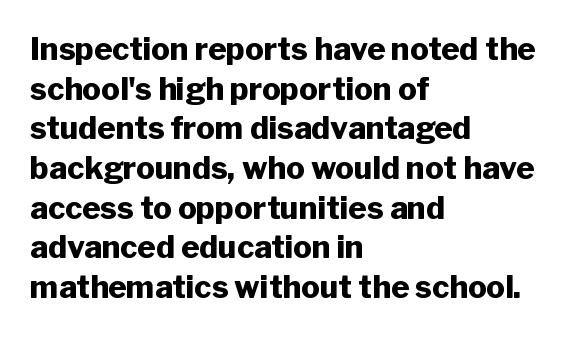
{"serif": "no", "italic": "no", "bold": "yes", "weight": "heavy", "width": "normal", "stroke_contrast": "low", "x_height": "medium", "monospaced": "no", "underline": "no", "align": "left", "line_spacing": "normal", "line_spacing_ratio": 1.28, "letter_spacing": "normal", "letter_spacing_em": 0.0, "glyph_px": 31}
